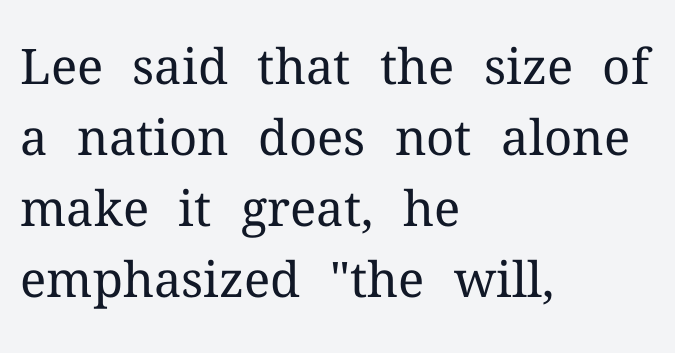
When letters stand straight like this, we call the style roman or upright. The typesetter chose a ragged-right arrangement here. The area under the type is left untouched. The passage shown is typeset with a serif family. The letters advance in unequal steps, a hallmark of proportional type.
